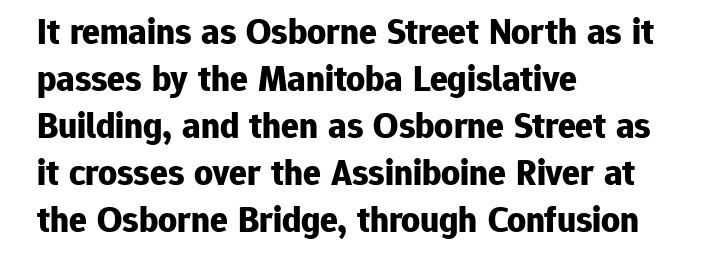
Looks like regular typesetting: each glyph gets only the width it needs. The type family on display is of the sans-serif kind. Quick note: not italic, upright. A normal amount of white space separates one row of letters from the next. The sample has been set heavy, in full bold.
